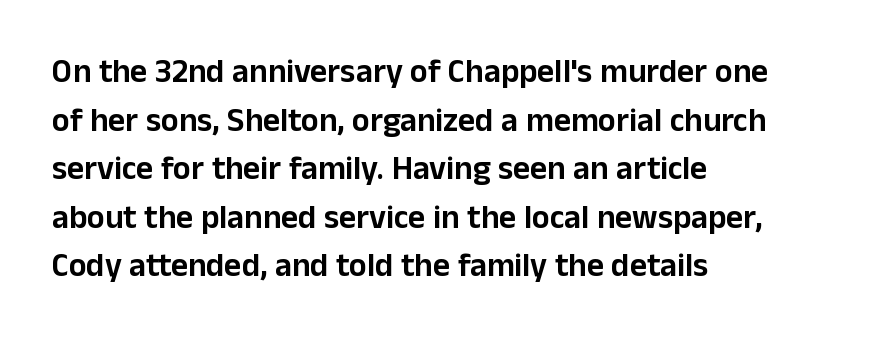
The image shows 33 px sans-serif type, upright; set left-aligned, normal line spacing (1.47x), normal letter spacing, not underlined; low stroke contrast and a medium x-height.
